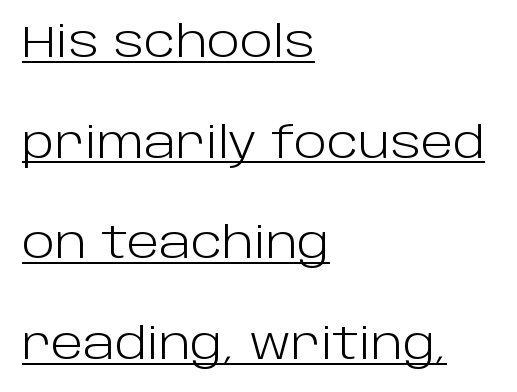
Q: Is the text bold? A: No.
Q: Is the text italic (slanted)? A: No, it is upright.
Q: Is the typeface a serif or a sans-serif typeface? A: Sans-serif.
Q: Is the text underlined? A: Yes.
Q: How is the paragraph aligned? A: Left-aligned.
Q: Is the spacing between letters normal or unusually wide? A: Normal.
Q: Is the spacing between lines tight, normal or loose? A: Loose.
Q: Width (condensed, normal, or wide)? A: Normal.
Q: Stroke contrast? A: Low.
Q: x-height? A: Large.
Q: Monospaced? A: No.
